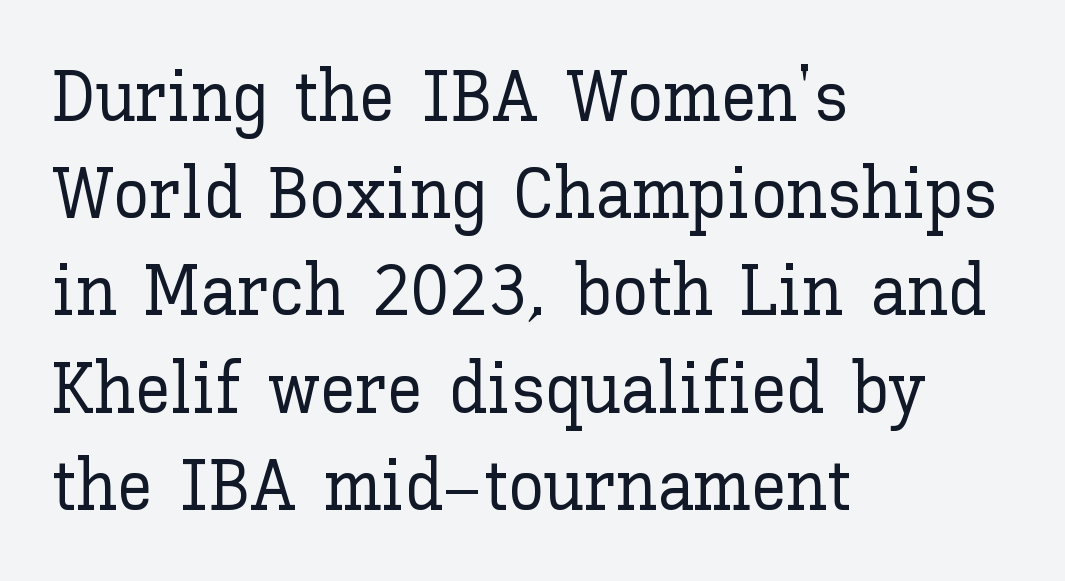
{"italic": "no", "width": "normal", "stroke_contrast": "low", "x_height": "medium", "monospaced": "no", "underline": "no", "align": "left", "line_spacing": "normal", "line_spacing_ratio": 1.35, "letter_spacing": "normal", "letter_spacing_em": 0.0, "glyph_px": 72}
